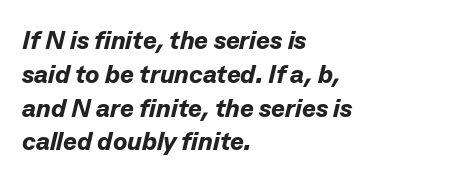
The face used here has the dense, thick strokes of a bold. Line starts are locked; line ends wander. These lines keep a tight, regular rhythm from letter to letter. The string is rendered with underlining switched off.
